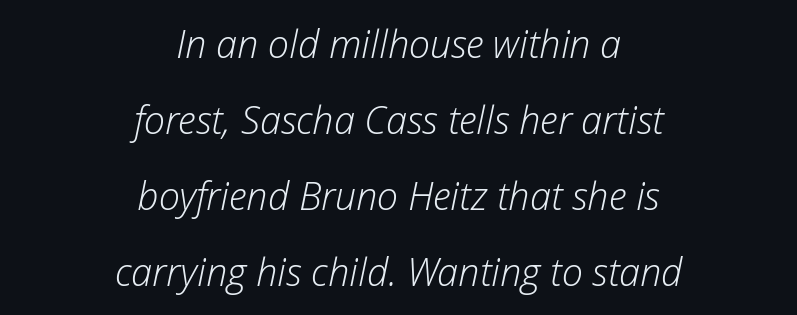
Q: Is the text bold? A: No.
Q: Is the text italic (slanted)? A: Yes, it leans right by about 12 degrees.
Q: Is the text underlined? A: No.
Q: How is the paragraph aligned? A: Centered.
Q: Is the spacing between letters normal or unusually wide? A: Normal.
Q: Is the spacing between lines tight, normal or loose? A: Loose.
Q: Width (condensed, normal, or wide)? A: Normal.
Q: Stroke contrast? A: Low.
Q: x-height? A: Medium.
Q: Monospaced? A: No.
